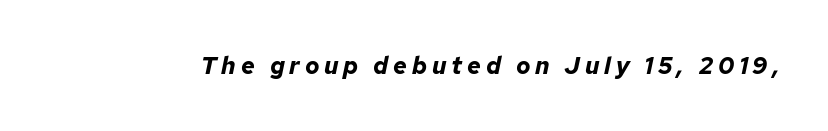
These lines were composed using italics. Chunky letters — that's bold for sure. The face used here is rendered with a markedly widened letterfit. Anything drawn beneath the words? Only blank space.
